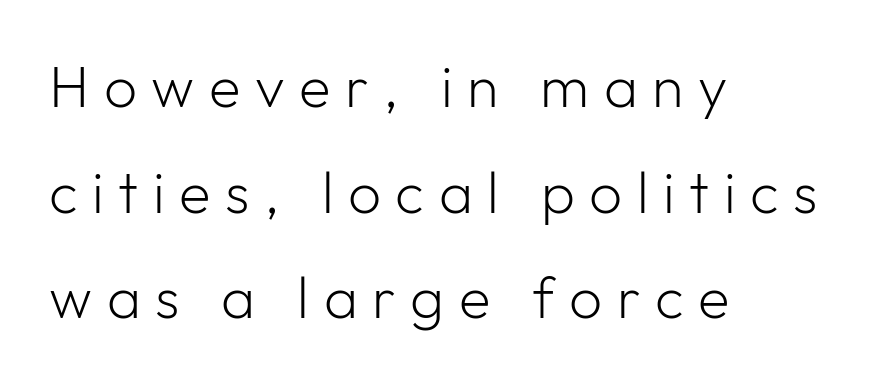
The image shows 58 px light sans-serif type, upright; set left-aligned, line spacing 1.82x, unusually wide letter spacing (+0.25 em), not underlined; low stroke contrast and a medium x-height.
